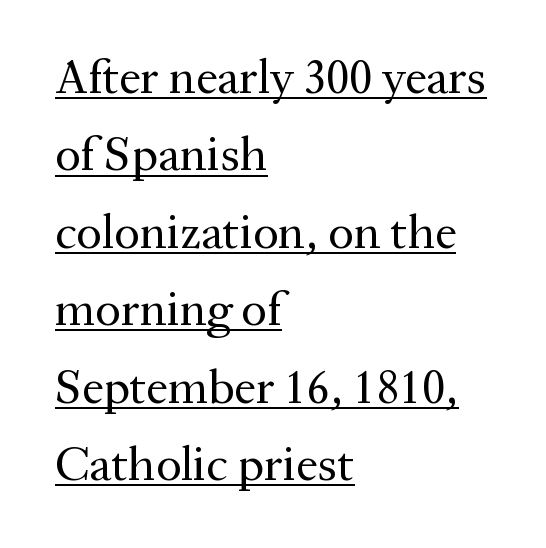
Regarding leading, the lines here are spaced in the standard way. Horizontally, the lines are justified to the leading edge only. Regarding serifs, this sample has them. Glyph-to-glyph distance matches everyday printed text. Posture: vertical.
